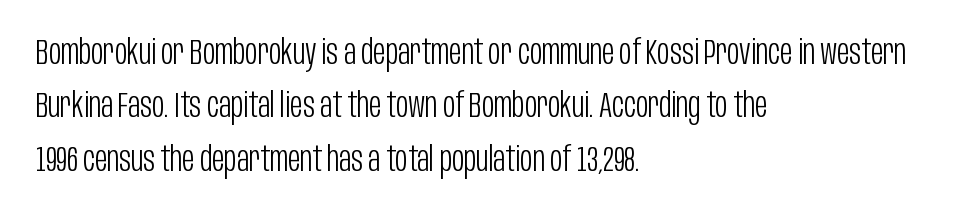
{"serif": "no", "italic": "no", "bold": "no", "weight": "light", "width": "condensed", "stroke_contrast": "low", "x_height": "large", "monospaced": "no", "underline": "no", "align": "left", "line_spacing": "normal", "line_spacing_ratio": 1.57, "letter_spacing": "normal", "letter_spacing_em": 0.0, "glyph_px": 34}
